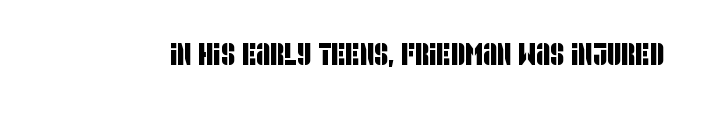
Only glyphs here, with clear space below each row. These lines keep a tight, regular rhythm from letter to letter. Typographically, this falls in the sans-serif category. Spacing verdict: proportional, widths tailored to each character.
